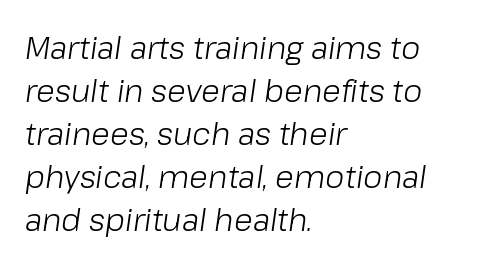
The image shows 31 px light type, italic (leaning right); set left-aligned, normal line spacing (1.39x), normal letter spacing, not underlined; low stroke contrast and a medium x-height.
